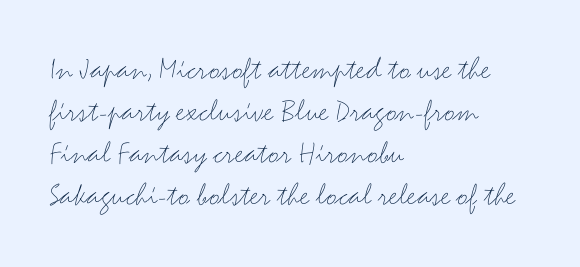
Where is the straight margin? On the left. Stems here are at most as thick as an everyday book face. Each letter's strokes conclude bluntly, with no projecting serifs. This block has exactly the height ordinary leading produces.
